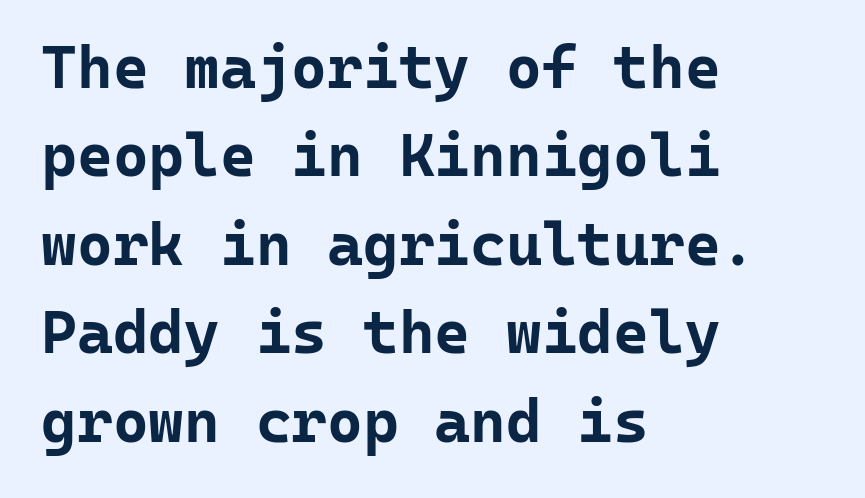
The image shows 61 px bold sans-serif type, upright, monospaced; set left-aligned, normal line spacing (1.45x), normal letter spacing, not underlined; low stroke contrast and a medium x-height.
